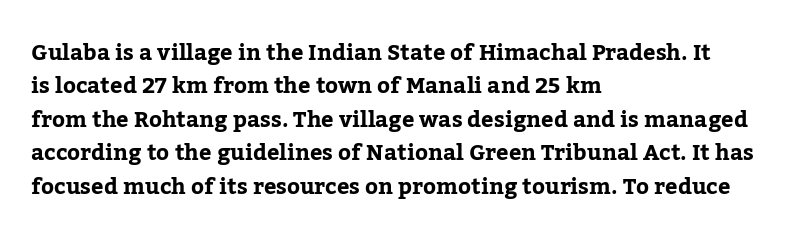
The image shows 22 px text type, upright; set left-aligned, normal line spacing (1.52x), normal letter spacing, not underlined.
